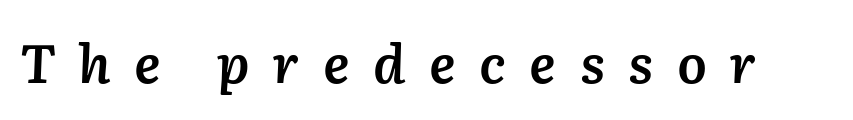
The image shows 53 px semibold type, italic (leaning right); set unusually wide letter spacing (+0.44 em), not underlined; low stroke contrast and a medium x-height.
